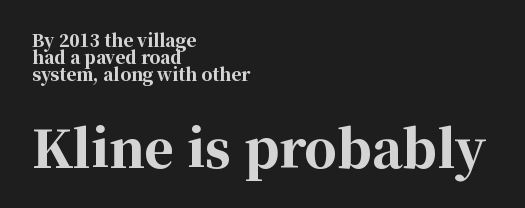
Q: Is the text bold? A: Yes.
Q: Is the text italic (slanted)? A: No, it is upright.
Q: Is the typeface a serif or a sans-serif typeface? A: Serif.
Q: Is the text underlined? A: No.
Q: How is the paragraph aligned? A: Left-aligned.
Q: Is the spacing between letters normal or unusually wide? A: Normal.
Q: Is the spacing between lines tight, normal or loose? A: Tight.
Q: Which block of text is set in a larger size, the first (top) or the second (bottom)? A: The second (bottom) one.
Q: Width (condensed, normal, or wide)? A: Normal.
Q: Stroke contrast? A: High.
Q: x-height? A: Medium.
Q: Monospaced? A: No.
